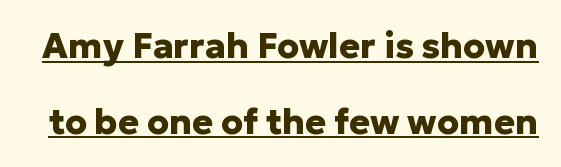
Q: Is the text bold? A: Yes.
Q: Is the text italic (slanted)? A: No, it is upright.
Q: Is the typeface a serif or a sans-serif typeface? A: Sans-serif.
Q: Is the text underlined? A: Yes.
Q: Is the spacing between letters normal or unusually wide? A: Normal.
Q: Is the spacing between lines tight, normal or loose? A: Loose.
Q: Width (condensed, normal, or wide)? A: Normal.
Q: Stroke contrast? A: Low.
Q: x-height? A: Medium.
Q: Monospaced? A: No.
